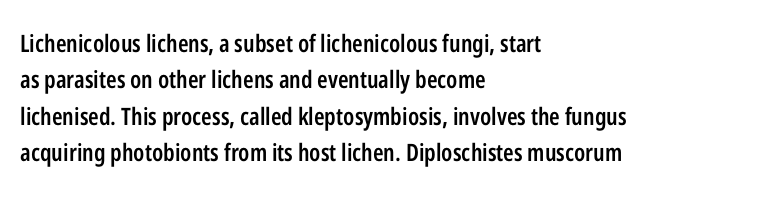
{"italic": "no", "bold": "semi", "underline": "no", "align": "left", "line_spacing": "normal", "line_spacing_ratio": 1.52, "letter_spacing": "normal", "letter_spacing_em": 0.0, "glyph_px": 24}
